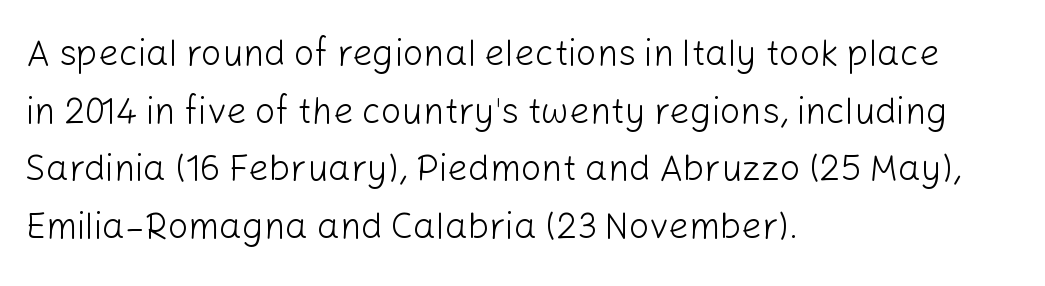
{"serif": "no", "italic": "no", "bold": "no", "weight": "light", "width": "normal", "stroke_contrast": "low", "x_height": "medium", "monospaced": "no", "underline": "no", "align": "left", "line_spacing": "normal", "line_spacing_ratio": 1.6, "letter_spacing": "normal", "letter_spacing_em": 0.0, "glyph_px": 36}
